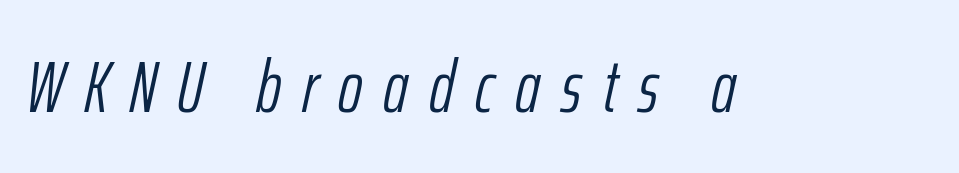
Q: Is the text bold? A: No.
Q: Is the text italic (slanted)? A: Yes, it leans right by about 12 degrees.
Q: Is the text underlined? A: No.
Q: Is the spacing between letters normal or unusually wide? A: Unusually wide.
Q: Width (condensed, normal, or wide)? A: Condensed.
Q: Stroke contrast? A: Low.
Q: x-height? A: Medium.
Q: Monospaced? A: No.
